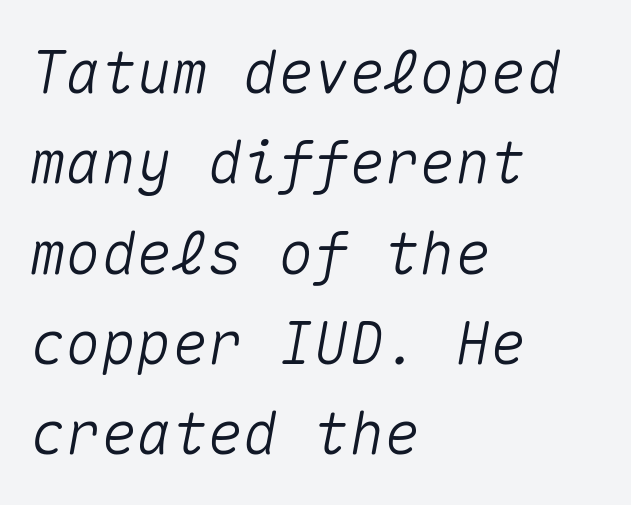
{"italic": "yes", "lean": "right", "slant_degrees": 10, "width": "normal", "stroke_contrast": "medium", "x_height": "medium", "monospaced": "yes", "underline": "no", "align": "left", "line_spacing": "normal", "line_spacing_ratio": 1.53, "letter_spacing": "normal", "letter_spacing_em": 0.0, "glyph_px": 59}
